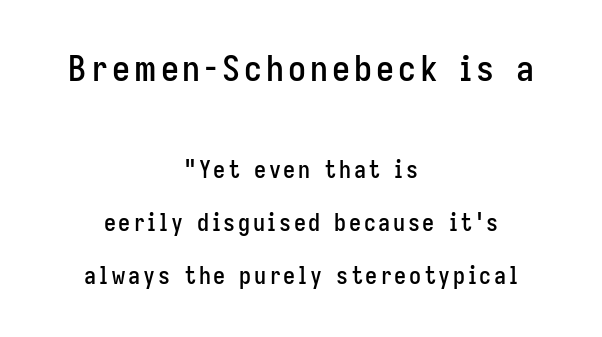
The image shows 36 px condensed sans-serif type, upright; set centered, loose line spacing (2.2x), not underlined; the first (top) block is 1.5x larger; low stroke contrast and a medium x-height.
